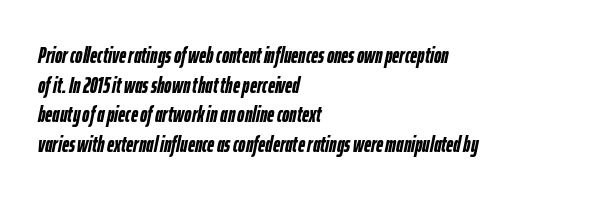
{"italic": "yes", "lean": "right", "slant_degrees": 12, "bold": "yes", "underline": "no", "align": "left", "line_spacing": "normal", "line_spacing_ratio": 1.35, "letter_spacing": "normal", "letter_spacing_em": 0.0, "glyph_px": 22}
